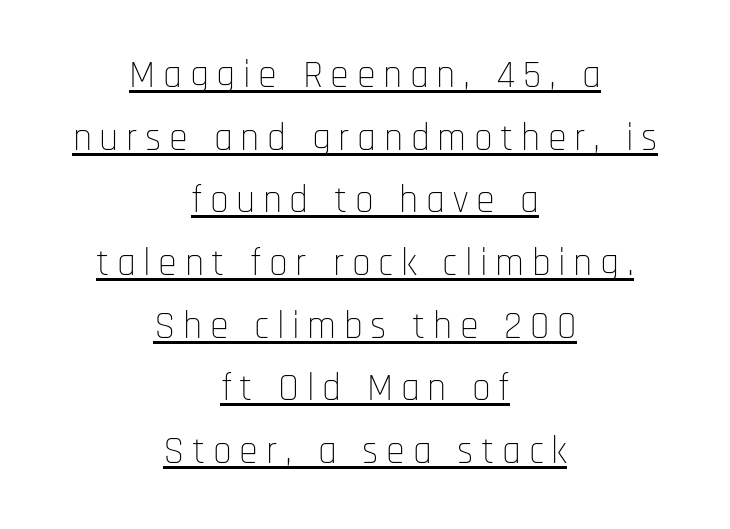
The image shows 38 px thin, condensed sans-serif type, upright; set centered, normal line spacing (1.65x), unusually wide letter spacing (+0.2 em), underlined; low stroke contrast and a large x-height.
